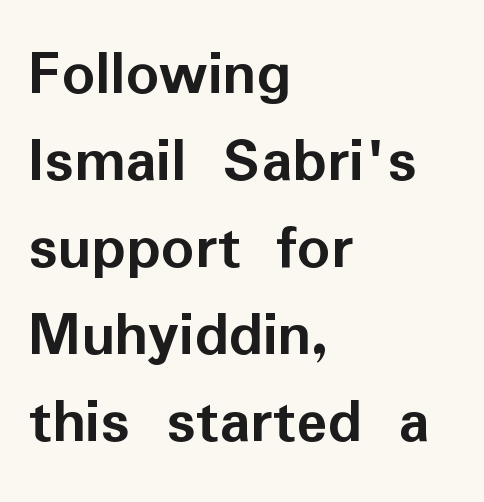
The image shows 65 px semibold sans-serif type, upright; set left-aligned, normal line spacing (1.34x), normal letter spacing, not underlined; low stroke contrast and a medium x-height.
